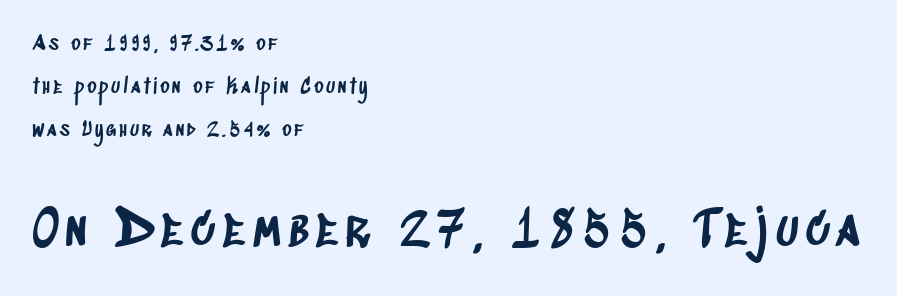
Q: Is the typeface a serif or a sans-serif typeface? A: Sans-serif.
Q: Is the text underlined? A: No.
Q: How is the paragraph aligned? A: Left-aligned.
Q: Is the spacing between lines tight, normal or loose? A: Loose.
Q: Which block of text is set in a larger size, the first (top) or the second (bottom)? A: The second (bottom) one.
Q: Width (condensed, normal, or wide)? A: Condensed.
Q: Stroke contrast? A: Low.
Q: x-height? A: Large.
Q: Monospaced? A: No.
